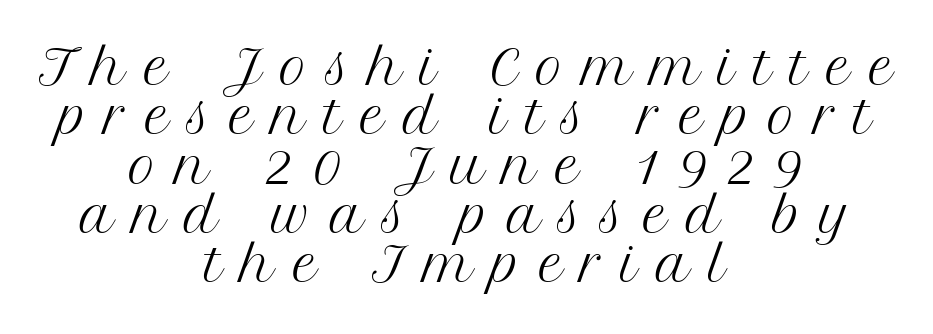
{"bold": "no", "weight": "regular", "width": "normal", "stroke_contrast": "medium", "x_height": "medium", "monospaced": "no", "underline": "no", "align": "center", "line_spacing": "tight", "line_spacing_ratio": 1.05, "letter_spacing": "wide", "letter_spacing_em": 0.39, "glyph_px": 47}
